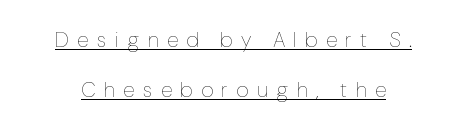
Q: Is the text bold? A: No.
Q: Is the text italic (slanted)? A: No, it is upright.
Q: Is the text underlined? A: Yes.
Q: Is the spacing between letters normal or unusually wide? A: Unusually wide.
Q: Is the spacing between lines tight, normal or loose? A: Loose.
